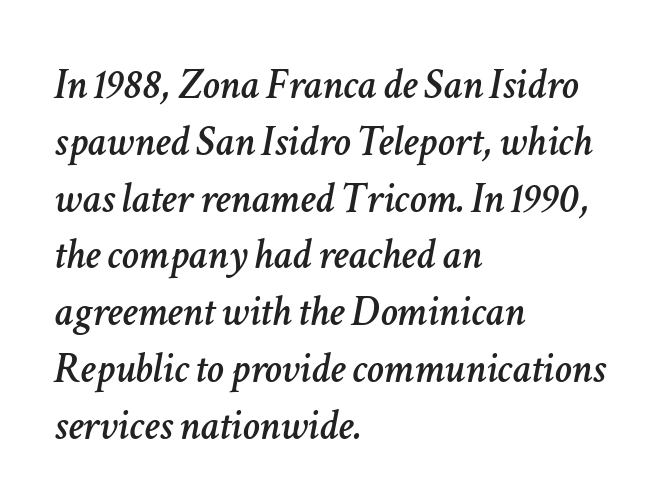
Q: Is the text italic (slanted)? A: Yes, it leans right by about 11 degrees.
Q: Is the text underlined? A: No.
Q: How is the paragraph aligned? A: Left-aligned.
Q: Is the spacing between letters normal or unusually wide? A: Normal.
Q: Is the spacing between lines tight, normal or loose? A: Normal.
Q: Width (condensed, normal, or wide)? A: Normal.
Q: Stroke contrast? A: Low.
Q: x-height? A: Medium.
Q: Monospaced? A: No.
